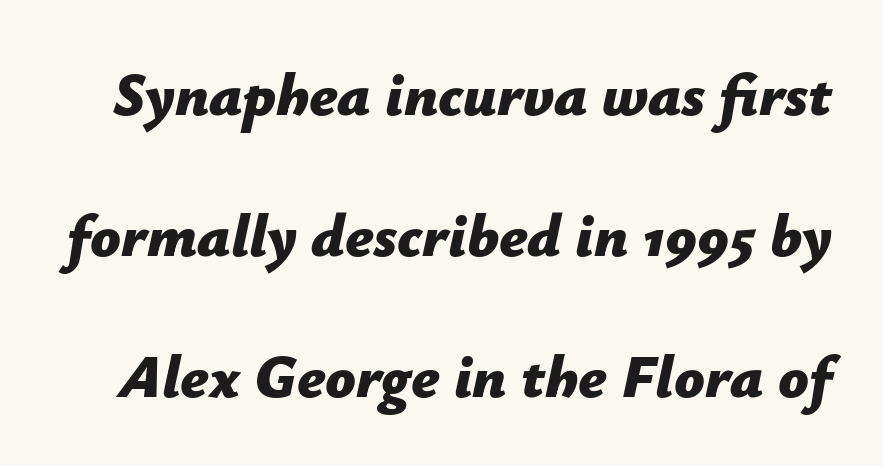
The face used here has a pronounced slope to its letters. Glyph-to-glyph distance matches everyday printed text. The glyphs have the mass of a bold cut. Plain, unruled lines of type. Is this a fixed-width face? No — the glyphs have proportional, varying widths. Each new line begins a long way beneath the previous one.
